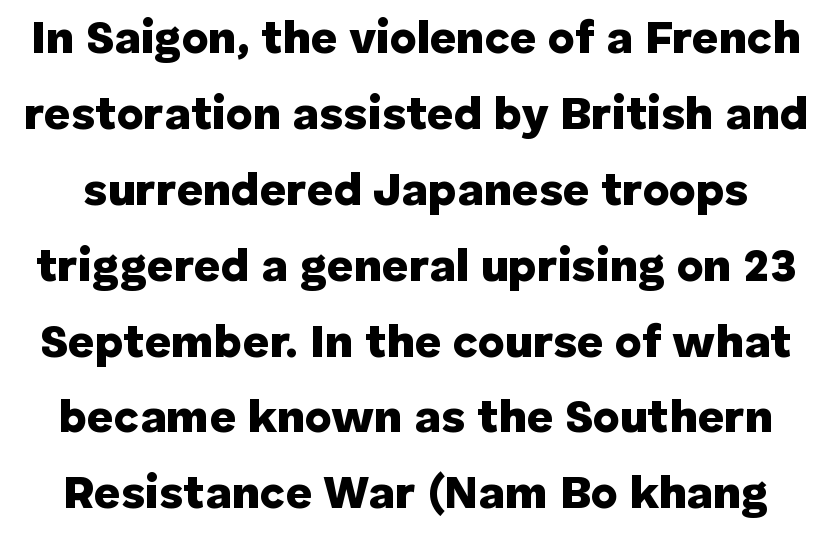
{"serif": "no", "italic": "no", "bold": "yes", "weight": "heavy", "width": "normal", "stroke_contrast": "low", "x_height": "medium", "monospaced": "no", "underline": "no", "line_spacing": "normal", "line_spacing_ratio": 1.65, "letter_spacing": "normal", "letter_spacing_em": 0.0, "glyph_px": 46}
